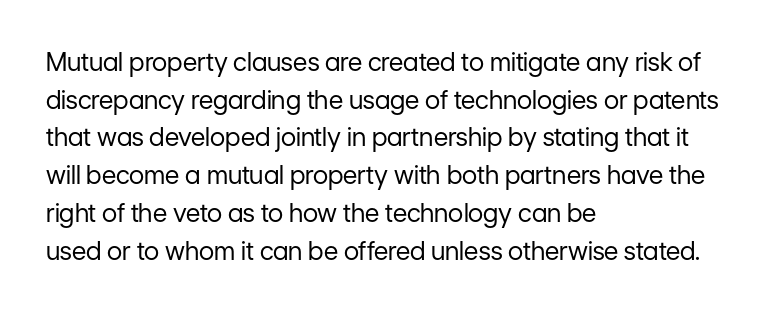
{"italic": "no", "bold": "no", "underline": "no", "align": "left", "line_spacing": "normal", "line_spacing_ratio": 1.51, "letter_spacing": "normal", "letter_spacing_em": 0.0, "glyph_px": 25}
